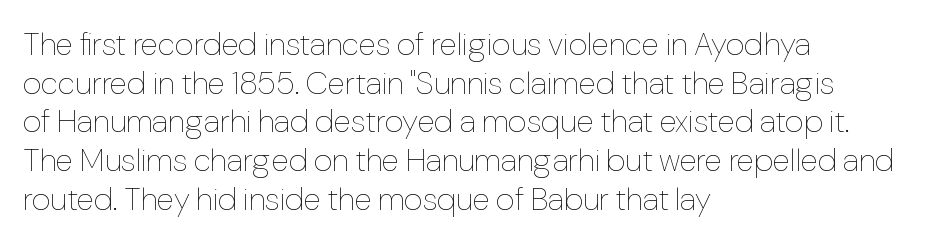
Q: Is the text bold? A: No.
Q: Is the text italic (slanted)? A: No, it is upright.
Q: Is the text underlined? A: No.
Q: How is the paragraph aligned? A: Left-aligned.
Q: Is the spacing between letters normal or unusually wide? A: Normal.
Q: Width (condensed, normal, or wide)? A: Normal.
Q: Stroke contrast? A: Low.
Q: x-height? A: Medium.
Q: Monospaced? A: No.
